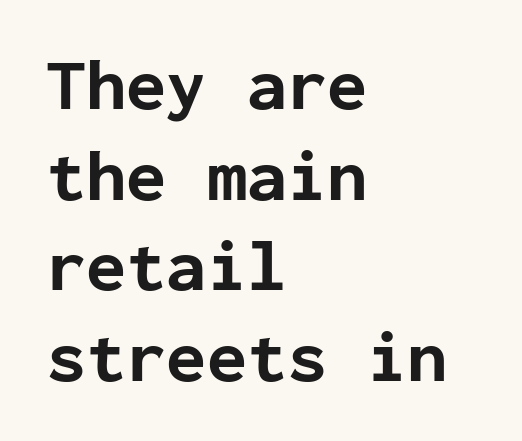
{"serif": "no", "italic": "no", "bold": "yes", "weight": "bold", "width": "normal", "stroke_contrast": "low", "x_height": "medium", "monospaced": "yes", "underline": "no", "align": "left", "line_spacing_ratio": 1.24, "letter_spacing": "normal", "letter_spacing_em": 0.0, "glyph_px": 73}
